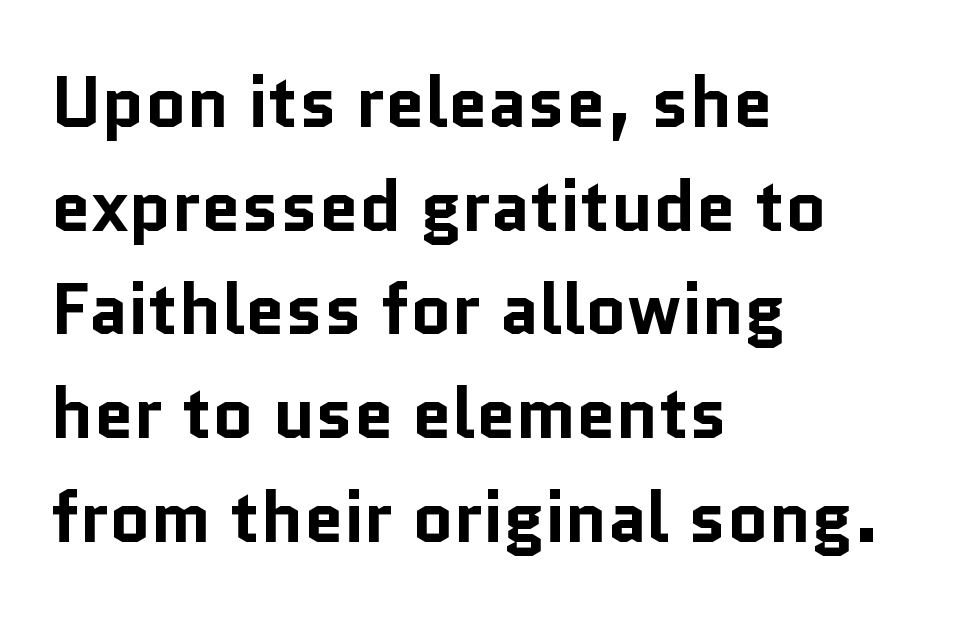
In terms of letterspacing, this is plain default setting. The type family on display is of the sans-serif kind. Compared with typical paragraphs, the rows here are spaced about the same. Horizontally, the lines are justified to the leading edge only.
